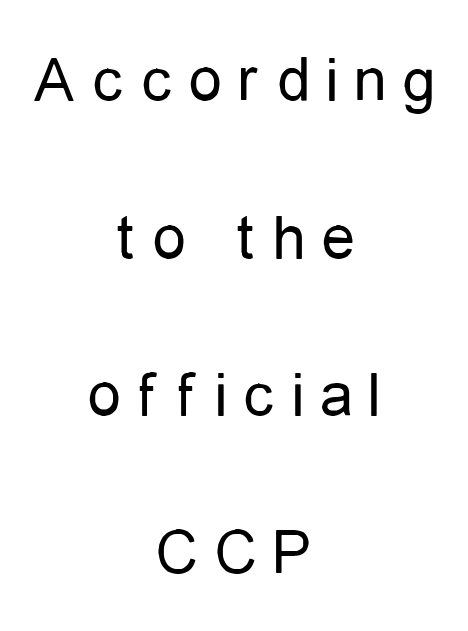
The image shows 66 px regular-weight, condensed sans-serif type, upright; set centered, loose line spacing (2.39x), unusually wide letter spacing (+0.25 em), not underlined; low stroke contrast and a medium x-height.
